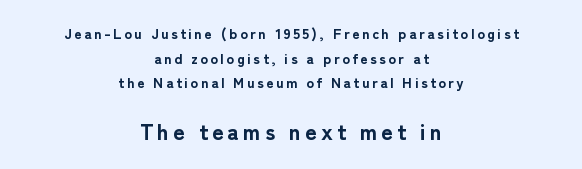
The image shows 22 px bold type, upright; set centered, line spacing 1.76x, not underlined; the second (bottom) block is 1.57x larger.
